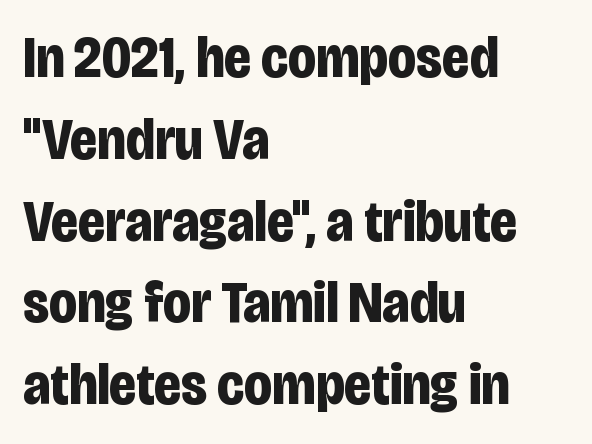
The image shows 58 px bold, condensed sans-serif type, upright; set left-aligned, normal line spacing (1.41x), normal letter spacing, not underlined; low stroke contrast and a large x-height.
